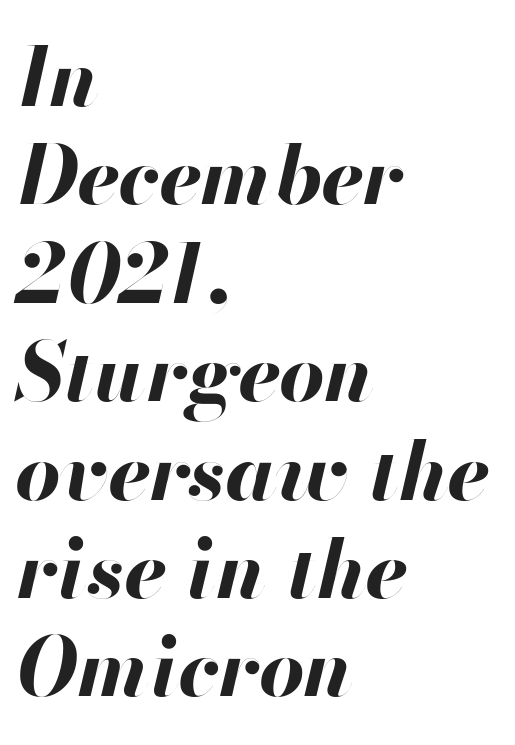
Q: Is the text bold? A: Yes.
Q: Is the text italic (slanted)? A: Yes, it leans right by about 13 degrees.
Q: Is the text underlined? A: No.
Q: How is the paragraph aligned? A: Left-aligned.
Q: Is the spacing between letters normal or unusually wide? A: Normal.
Q: Width (condensed, normal, or wide)? A: Normal.
Q: Stroke contrast? A: High.
Q: x-height? A: Small.
Q: Monospaced? A: No.
